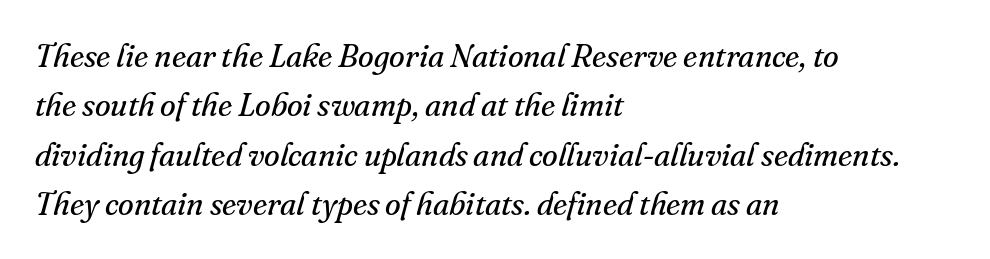
{"serif": "yes", "italic": "yes", "lean": "right", "slant_degrees": 16, "bold": "no", "weight": "regular", "width": "normal", "stroke_contrast": "medium", "x_height": "small", "monospaced": "no", "underline": "no", "align": "left", "line_spacing": "normal", "line_spacing_ratio": 1.54, "letter_spacing": "normal", "letter_spacing_em": 0.0, "glyph_px": 32}
